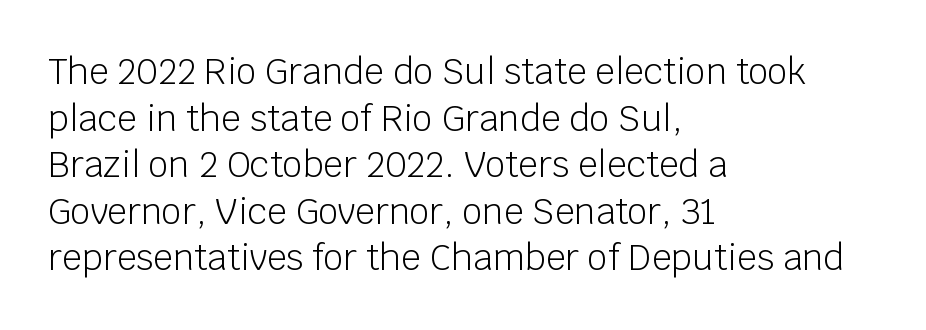
The image shows 35 px light sans-serif type, upright; set left-aligned, normal line spacing (1.33x), normal letter spacing, not underlined; low stroke contrast and a large x-height.
